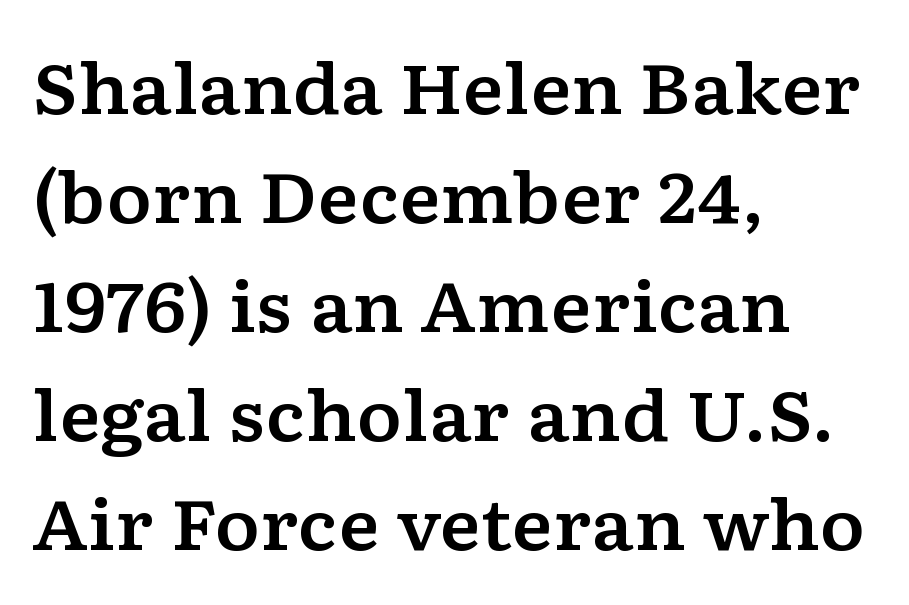
Q: Is the text italic (slanted)? A: No, it is upright.
Q: Is the typeface a serif or a sans-serif typeface? A: Serif.
Q: Is the text underlined? A: No.
Q: How is the paragraph aligned? A: Left-aligned.
Q: Is the spacing between letters normal or unusually wide? A: Normal.
Q: Is the spacing between lines tight, normal or loose? A: Normal.
Q: Width (condensed, normal, or wide)? A: Wide.
Q: Stroke contrast? A: Low.
Q: x-height? A: Medium.
Q: Monospaced? A: No.
